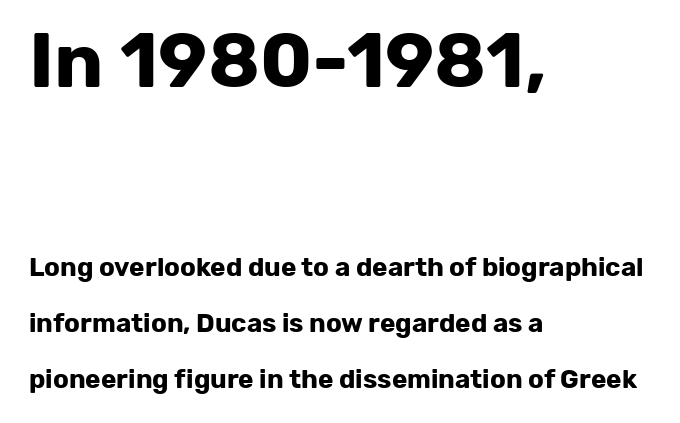
{"serif": "no", "italic": "no", "bold": "yes", "weight": "bold", "width": "normal", "stroke_contrast": "low", "x_height": "medium", "monospaced": "no", "underline": "no", "align": "left", "line_spacing": "loose", "line_spacing_ratio": 2.15, "letter_spacing": "normal", "letter_spacing_em": 0.0, "larger_block": "first", "size_ratio": 2.96, "glyph_px": 77}
